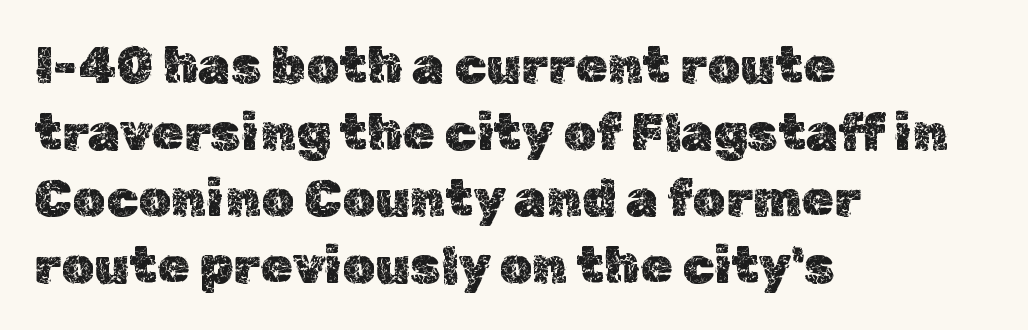
{"italic": "no", "width": "normal", "x_height": "medium", "monospaced": "no", "underline": "no", "align": "left", "line_spacing": "normal", "line_spacing_ratio": 1.28, "letter_spacing": "normal", "letter_spacing_em": 0.0, "glyph_px": 52}
